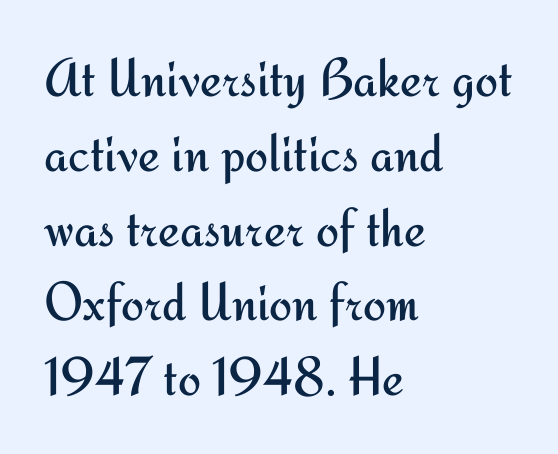
Q: Is the text bold? A: No.
Q: Is the text italic (slanted)? A: No, it is upright.
Q: Is the typeface a serif or a sans-serif typeface? A: Sans-serif.
Q: Is the text underlined? A: No.
Q: How is the paragraph aligned? A: Left-aligned.
Q: Is the spacing between letters normal or unusually wide? A: Normal.
Q: Is the spacing between lines tight, normal or loose? A: Normal.
Q: Width (condensed, normal, or wide)? A: Normal.
Q: Stroke contrast? A: Medium.
Q: x-height? A: Small.
Q: Monospaced? A: No.
